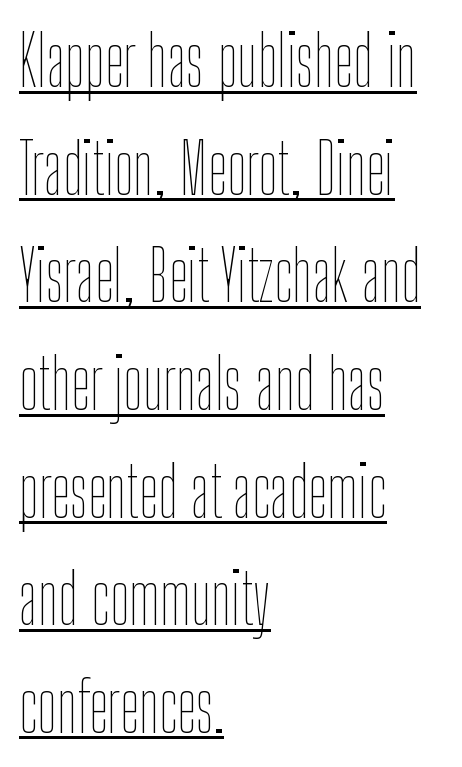
Letters have the restrained weight of plain body copy at most. Ascenders rise straight up at ninety degrees. Vertical spacing — default. Each word holds together tightly as a unit, with standard inter-letter gaps. Here the designer chose a conventional face with non-uniform glyph widths.
